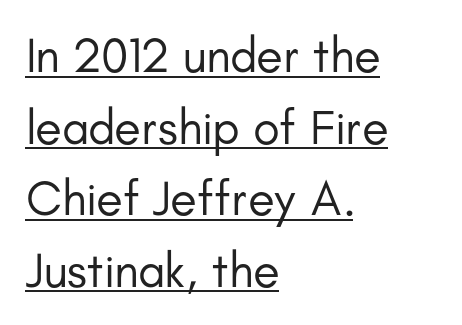
{"serif": "no", "italic": "no", "bold": "no", "weight": "regular", "width": "normal", "stroke_contrast": "low", "x_height": "small", "monospaced": "no", "underline": "yes", "align": "left", "line_spacing": "normal", "line_spacing_ratio": 1.46, "letter_spacing": "normal", "letter_spacing_em": 0.0, "glyph_px": 49}
